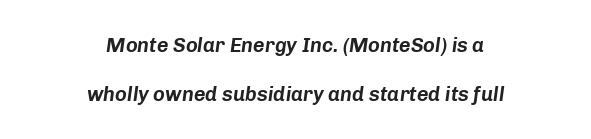
{"italic": "yes", "lean": "right", "slant_degrees": 8, "underline": "no", "align": "center", "line_spacing": "loose", "line_spacing_ratio": 2.44, "letter_spacing": "normal", "letter_spacing_em": 0.0, "glyph_px": 20}
